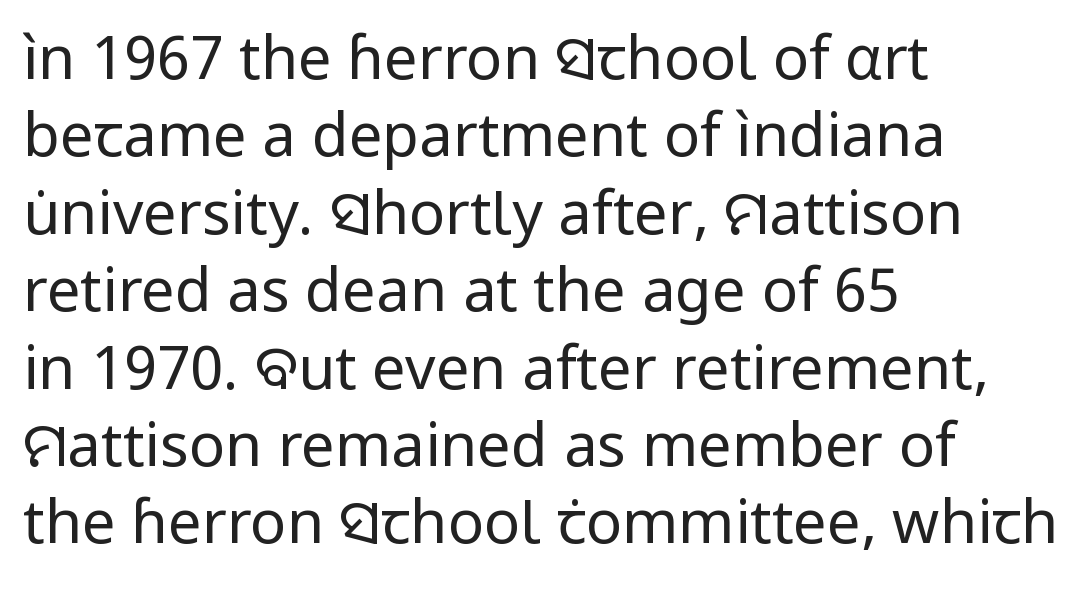
The image shows 60 px regular-weight sans-serif type, upright; set left-aligned, normal line spacing (1.29x), normal letter spacing, not underlined; low stroke contrast and a medium x-height.
